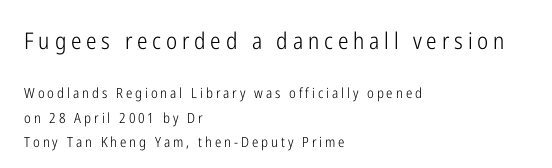
Q: Is the text bold? A: No.
Q: Is the text italic (slanted)? A: No, it is upright.
Q: Is the text underlined? A: No.
Q: How is the paragraph aligned? A: Left-aligned.
Q: Is the spacing between letters normal or unusually wide? A: Unusually wide.
Q: Which block of text is set in a larger size, the first (top) or the second (bottom)? A: The first (top) one.
